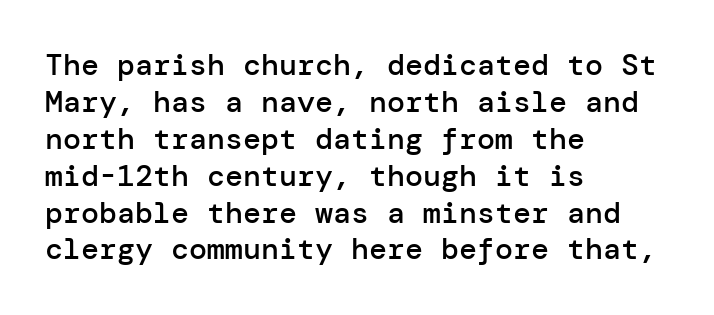
Q: Is the text bold? A: Semi-bold.
Q: Is the text italic (slanted)? A: No, it is upright.
Q: Is the typeface a serif or a sans-serif typeface? A: Sans-serif.
Q: Is the text underlined? A: No.
Q: How is the paragraph aligned? A: Left-aligned.
Q: Is the spacing between letters normal or unusually wide? A: Normal.
Q: Width (condensed, normal, or wide)? A: Normal.
Q: Stroke contrast? A: Low.
Q: x-height? A: Medium.
